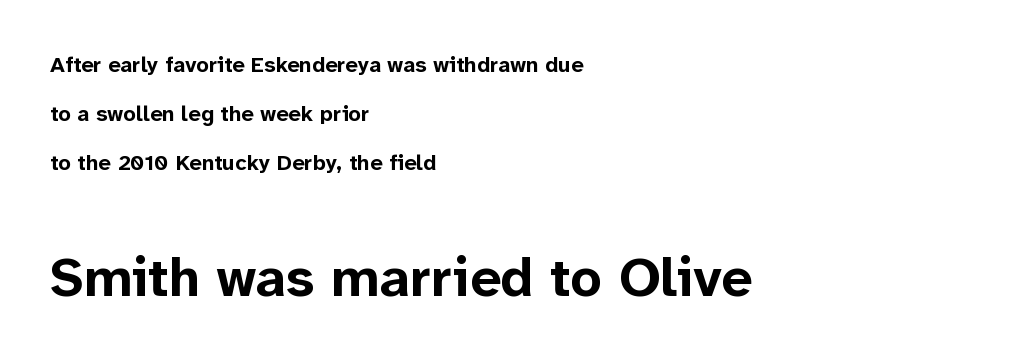
{"serif": "no", "italic": "no", "bold": "yes", "weight": "bold", "width": "normal", "stroke_contrast": "low", "x_height": "medium", "monospaced": "no", "underline": "no", "align": "left", "line_spacing": "loose", "line_spacing_ratio": 2.22, "letter_spacing": "normal", "letter_spacing_em": 0.0, "larger_block": "second", "size_ratio": 2.5, "glyph_px": 55}
